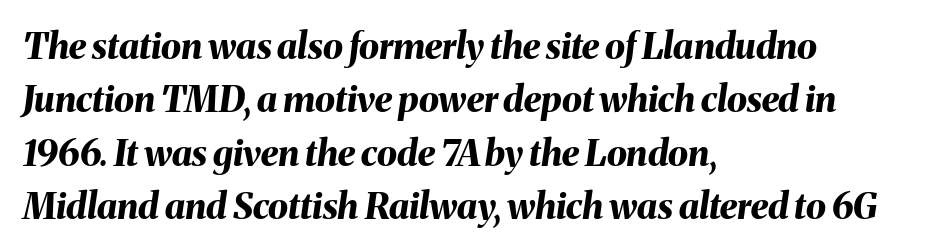
The image shows 36 px bold type, italic (leaning right); set left-aligned, normal line spacing (1.48x), normal letter spacing, not underlined; medium stroke contrast and a medium x-height.
